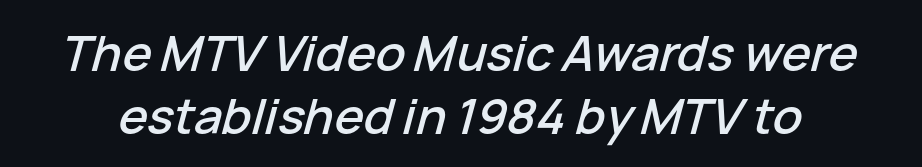
{"italic": "yes", "lean": "right", "slant_degrees": 15, "width": "normal", "stroke_contrast": "low", "x_height": "medium", "monospaced": "no", "underline": "no", "line_spacing": "normal", "line_spacing_ratio": 1.28, "letter_spacing": "normal", "letter_spacing_em": 0.0, "glyph_px": 49}
